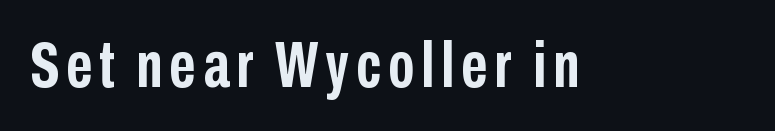
Q: Is the text bold? A: Yes.
Q: Is the text italic (slanted)? A: No, it is upright.
Q: Is the typeface a serif or a sans-serif typeface? A: Sans-serif.
Q: Is the text underlined? A: No.
Q: Width (condensed, normal, or wide)? A: Condensed.
Q: Stroke contrast? A: Low.
Q: x-height? A: Medium.
Q: Monospaced? A: No.
